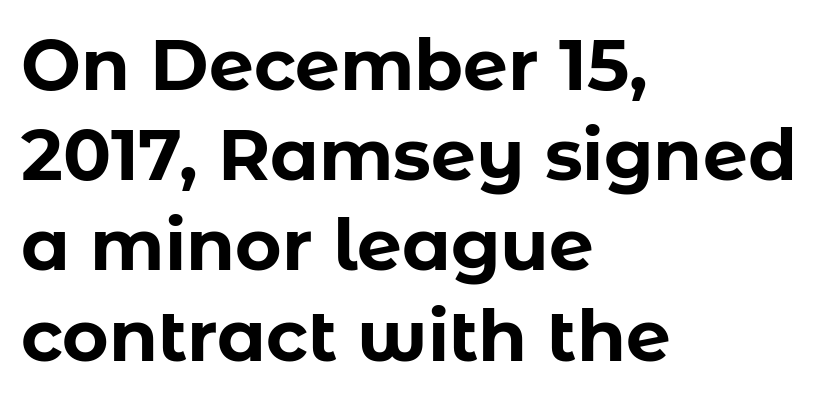
Nobody touched the tracking dial on this one. The axis of the letterforms is exactly vertical. Line starts are locked; line ends wander. Typographic density is high because the face is bold. The designer left line spacing at the default.
